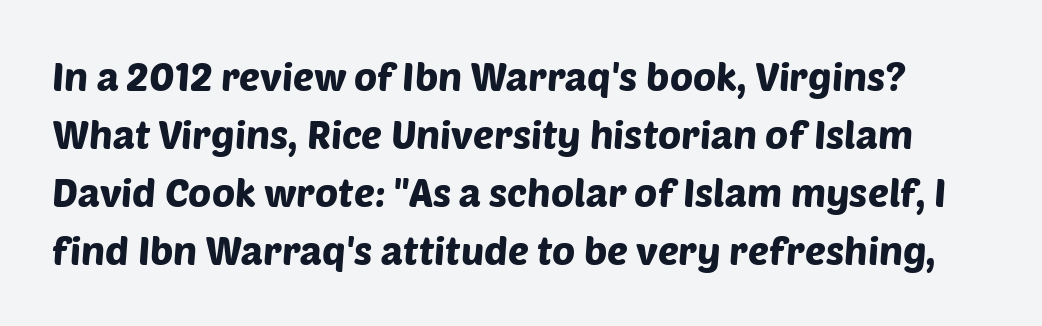
{"serif": "no", "width": "normal", "stroke_contrast": "low", "x_height": "large", "monospaced": "no", "underline": "no", "line_spacing": "normal", "line_spacing_ratio": 1.49, "letter_spacing": "normal", "letter_spacing_em": 0.0, "glyph_px": 39}
